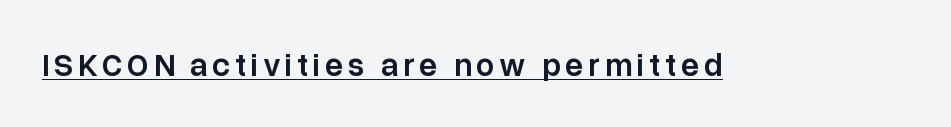
The string is rendered with underlining switched on. Check where the strokes stop: nothing finishes them off — pure sans. Ordinary non-slanted type is in use. Notice the strokes are somewhat thickened but not fully heavy: this is a semibold.
